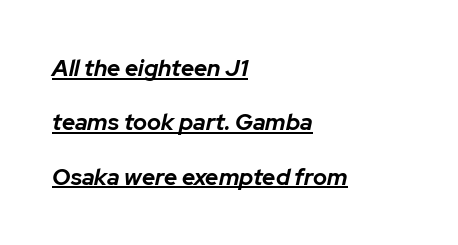
The passage shown is underscored from start to finish. You could call the tracking neutral — neither tight nor loose. The face used here has the dense, thick strokes of a bold. Horizontal bands of white between lines are thick stripes.
